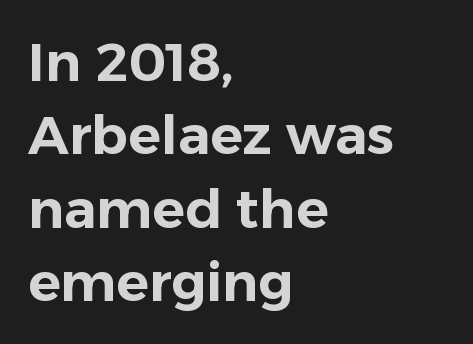
The ragged edge is on the right, which tells us the setting is flush left. You could not count columns in this text — the font is proportionally spaced. Vertical strokes here are truly vertical. The face used here is a sans, in the tradition of grotesques and geometrics.
